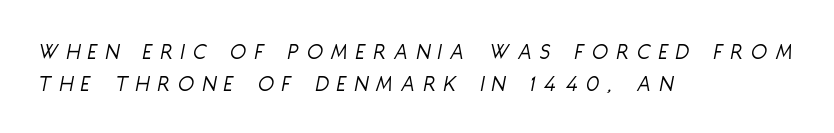
Posture: slanted. If you drew a ruler down the left edge, every line would touch it. The words here are not underlined. You could only call the tracking loose — the letters float apart. The font sits on the lighter half of the weight spectrum, regular included.
